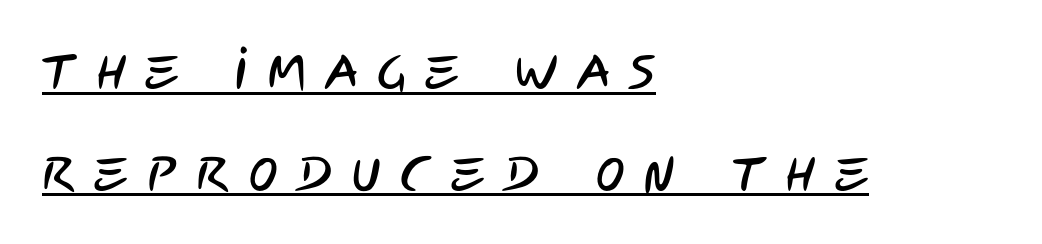
The image shows 48 px condensed sans-serif type; set left-aligned, loose line spacing (2.12x), unusually wide letter spacing (+0.41 em), underlined; low stroke contrast and a large x-height.
